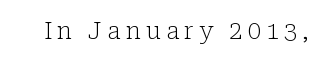
Q: Is the text bold? A: No.
Q: Is the text italic (slanted)? A: No, it is upright.
Q: Is the text underlined? A: No.
Q: Is the spacing between letters normal or unusually wide? A: Unusually wide.
